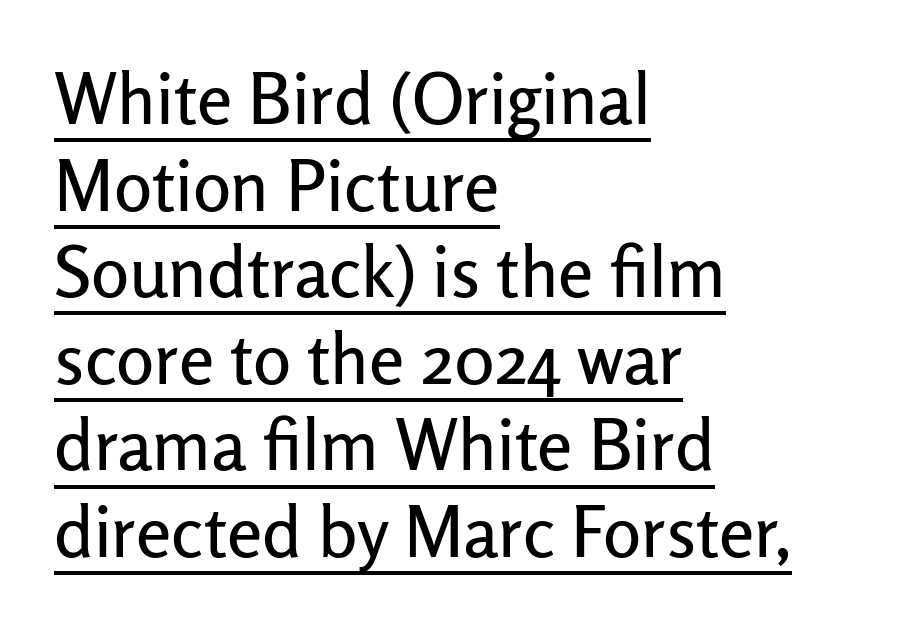
Font category for this specimen: sans-serif. Quick note: underline on. It's the straight-up-and-down kind of type. The rendering uses natural spacing where letterforms have individual widths.
